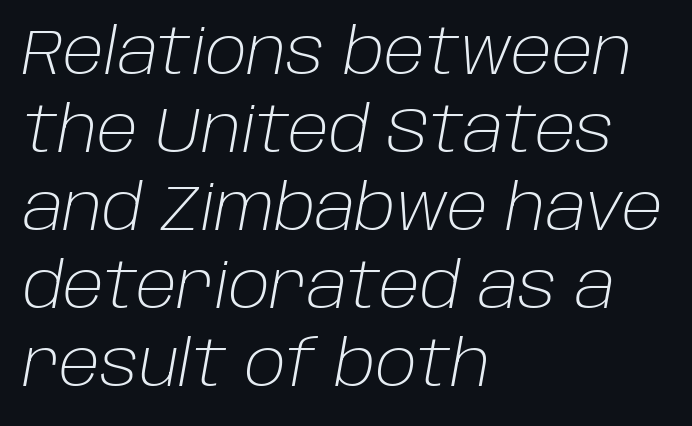
Q: Is the text bold? A: No.
Q: Is the text italic (slanted)? A: Yes, it leans right by about 10 degrees.
Q: Is the text underlined? A: No.
Q: How is the paragraph aligned? A: Left-aligned.
Q: Is the spacing between letters normal or unusually wide? A: Normal.
Q: Width (condensed, normal, or wide)? A: Normal.
Q: Stroke contrast? A: Low.
Q: x-height? A: Large.
Q: Monospaced? A: No.
